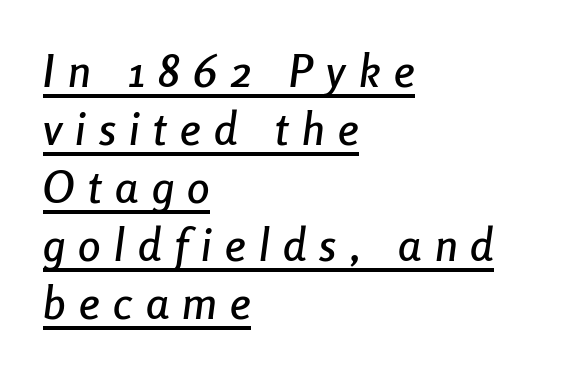
{"italic": "yes", "lean": "right", "slant_degrees": 8, "width": "condensed", "stroke_contrast": "low", "x_height": "medium", "monospaced": "no", "underline": "yes", "align": "left", "line_spacing": "normal", "line_spacing_ratio": 1.29, "letter_spacing": "wide", "letter_spacing_em": 0.3, "glyph_px": 45}
